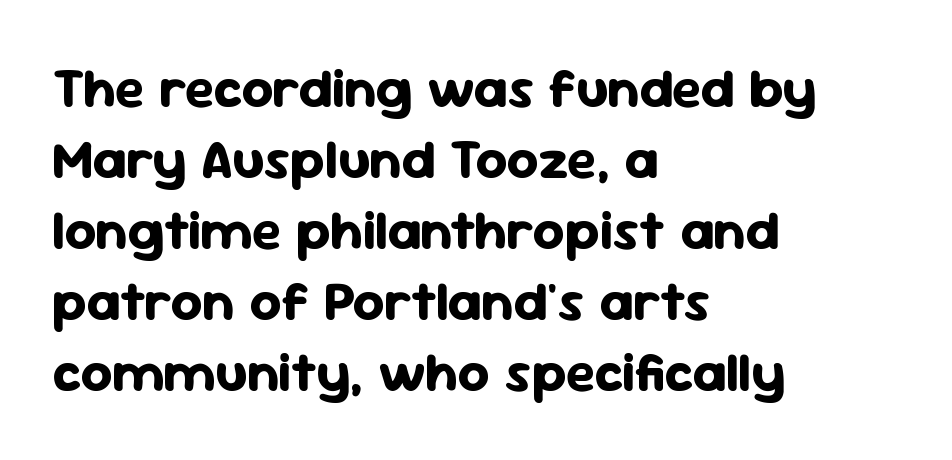
Q: Is the text bold? A: Yes.
Q: Is the text italic (slanted)? A: No, it is upright.
Q: Is the typeface a serif or a sans-serif typeface? A: Sans-serif.
Q: Is the text underlined? A: No.
Q: How is the paragraph aligned? A: Left-aligned.
Q: Is the spacing between letters normal or unusually wide? A: Normal.
Q: Is the spacing between lines tight, normal or loose? A: Normal.
Q: Width (condensed, normal, or wide)? A: Normal.
Q: Stroke contrast? A: Low.
Q: x-height? A: Medium.
Q: Monospaced? A: No.
